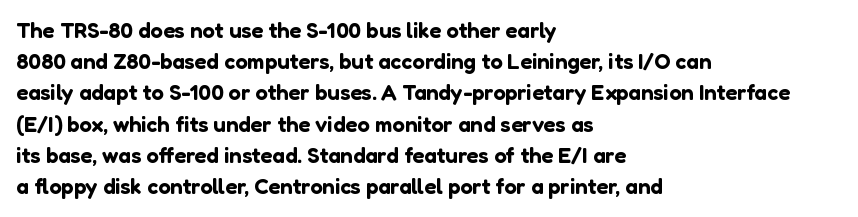
The image shows 22 px text type, upright; set left-aligned, normal line spacing (1.42x), normal letter spacing, not underlined.
